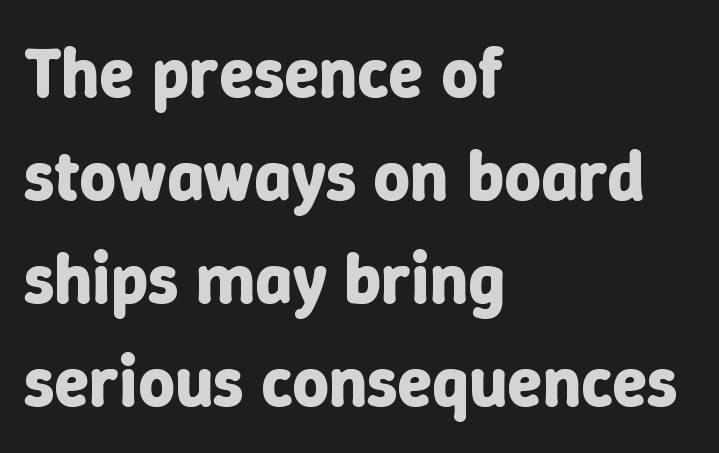
Q: Is the text bold? A: Yes.
Q: Is the text italic (slanted)? A: No, it is upright.
Q: Is the text underlined? A: No.
Q: How is the paragraph aligned? A: Left-aligned.
Q: Is the spacing between letters normal or unusually wide? A: Normal.
Q: Is the spacing between lines tight, normal or loose? A: Normal.
Q: Width (condensed, normal, or wide)? A: Normal.
Q: Stroke contrast? A: Low.
Q: x-height? A: Medium.
Q: Monospaced? A: No.
